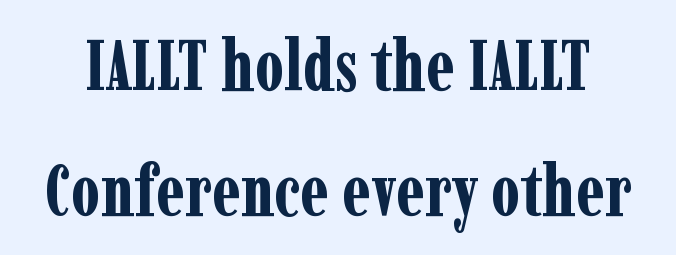
Q: Is the text bold? A: Yes.
Q: Is the text italic (slanted)? A: No, it is upright.
Q: Is the typeface a serif or a sans-serif typeface? A: Serif.
Q: Is the text underlined? A: No.
Q: Is the spacing between letters normal or unusually wide? A: Normal.
Q: Width (condensed, normal, or wide)? A: Condensed.
Q: Stroke contrast? A: Low.
Q: x-height? A: Medium.
Q: Monospaced? A: No.
